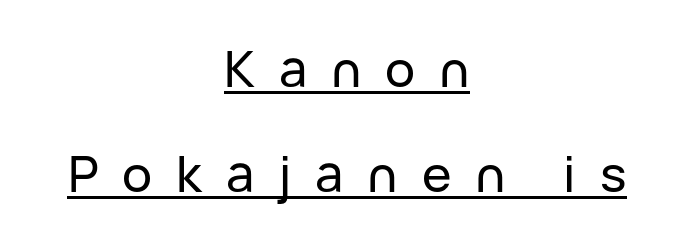
{"serif": "no", "italic": "no", "width": "normal", "stroke_contrast": "low", "x_height": "medium", "monospaced": "no", "underline": "yes", "align": "center", "line_spacing": "loose", "line_spacing_ratio": 2.1, "letter_spacing": "wide", "letter_spacing_em": 0.48, "glyph_px": 50}
